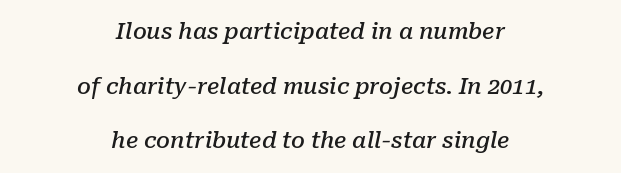
The image shows 22 px text type, italic (leaning right); set centered, loose line spacing (2.48x), normal letter spacing, not underlined.
